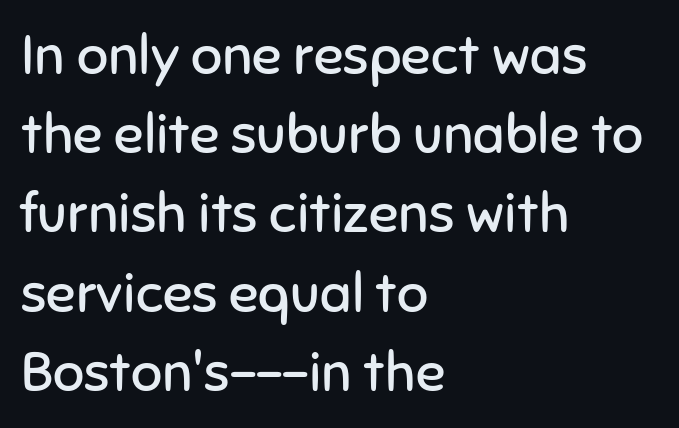
{"serif": "no", "italic": "no", "bold": "no", "weight": "regular", "width": "normal", "stroke_contrast": "low", "x_height": "medium", "monospaced": "no", "underline": "no", "align": "left", "line_spacing": "normal", "line_spacing_ratio": 1.44, "letter_spacing": "normal", "letter_spacing_em": 0.0, "glyph_px": 55}
